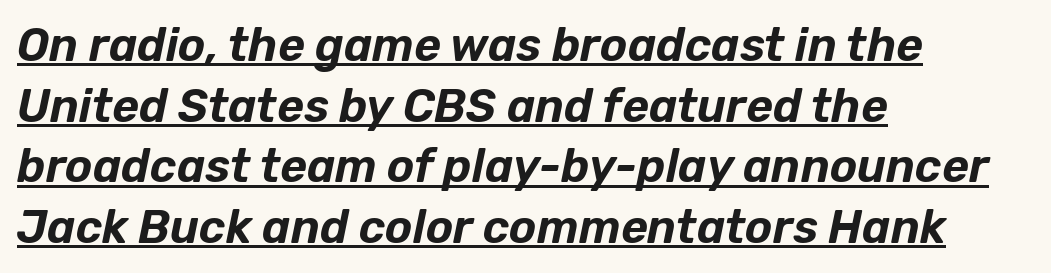
This sample has the flowing, uneven cadence of proportional lettering. Spacing between characters is what you'd get straight out of the box. Looking at the ascenders, they clearly lean. Caption: lettering with a line underneath. The compositor pushed each line to the left boundary.
